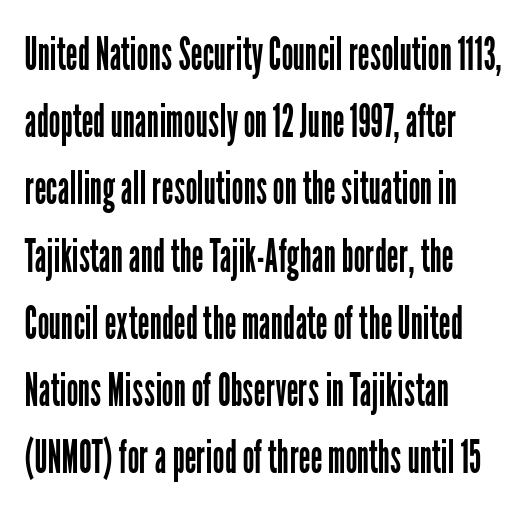
Q: Is the text bold? A: No.
Q: Is the text italic (slanted)? A: No, it is upright.
Q: Is the typeface a serif or a sans-serif typeface? A: Sans-serif.
Q: Is the text underlined? A: No.
Q: How is the paragraph aligned? A: Left-aligned.
Q: Is the spacing between letters normal or unusually wide? A: Normal.
Q: Is the spacing between lines tight, normal or loose? A: Normal.
Q: Width (condensed, normal, or wide)? A: Condensed.
Q: Stroke contrast? A: Low.
Q: x-height? A: Medium.
Q: Monospaced? A: No.
